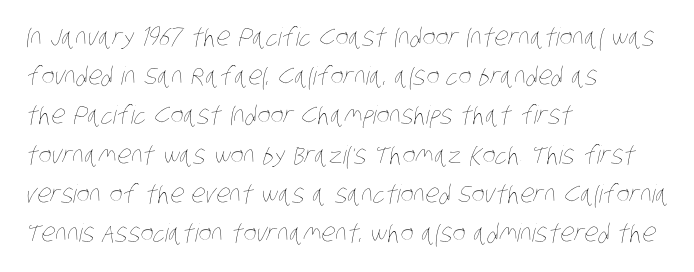
Q: Is the text bold? A: No.
Q: Is the text underlined? A: No.
Q: How is the paragraph aligned? A: Left-aligned.
Q: Is the spacing between letters normal or unusually wide? A: Normal.
Q: Is the spacing between lines tight, normal or loose? A: Normal.
